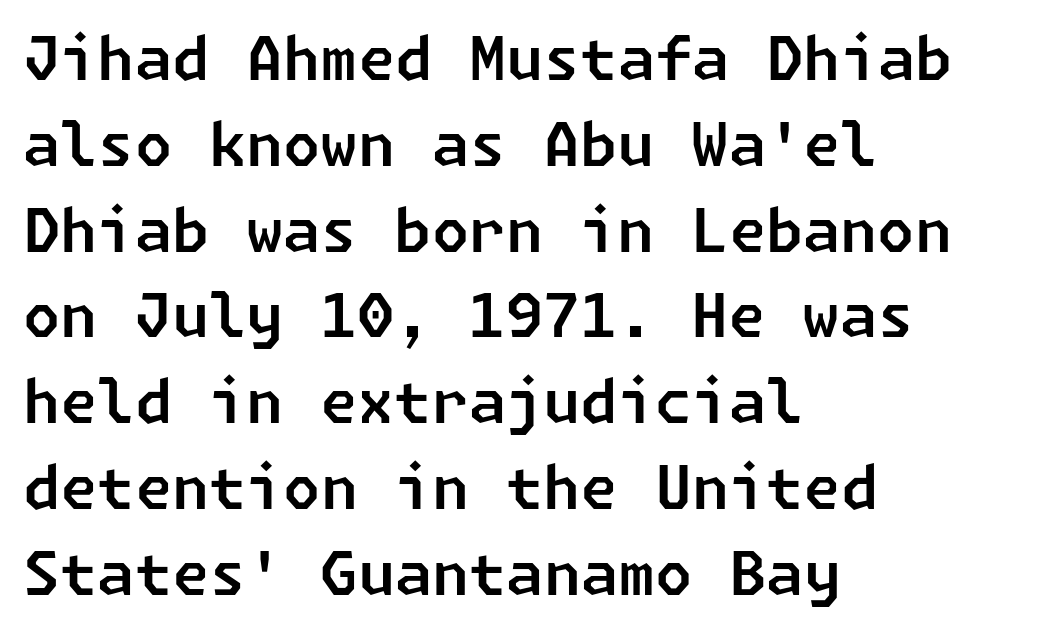
{"serif": "no", "width": "normal", "stroke_contrast": "low", "x_height": "medium", "underline": "no", "align": "left", "line_spacing": "normal", "line_spacing_ratio": 1.43, "letter_spacing": "normal", "letter_spacing_em": 0.0, "glyph_px": 60}
